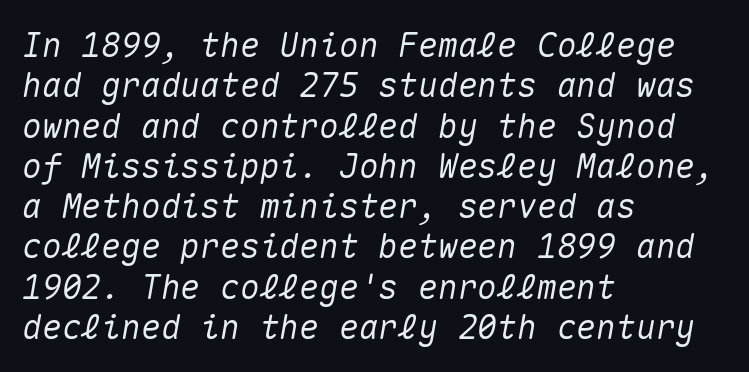
Q: Is the text italic (slanted)? A: Yes, it leans right by about 10 degrees.
Q: Is the text underlined? A: No.
Q: How is the paragraph aligned? A: Left-aligned.
Q: Is the spacing between letters normal or unusually wide? A: Normal.
Q: Width (condensed, normal, or wide)? A: Normal.
Q: Stroke contrast? A: Medium.
Q: x-height? A: Medium.
Q: Monospaced? A: Yes.
